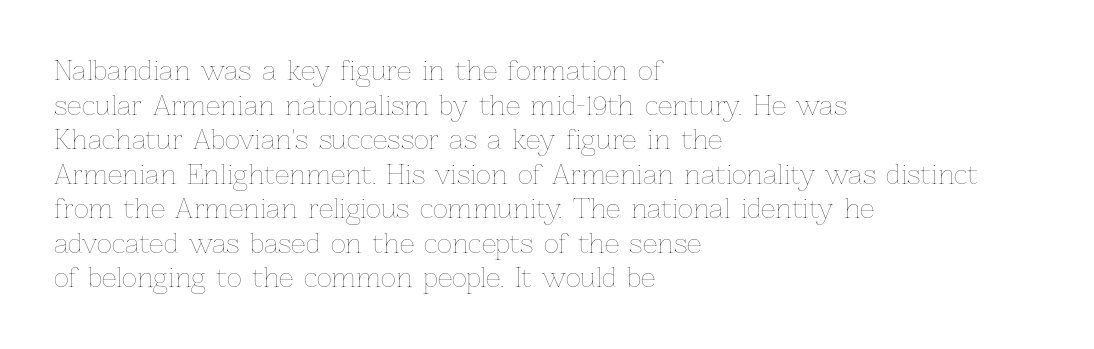
The image shows 26 px text type, upright; set left-aligned, normal line spacing (1.33x), normal letter spacing, not underlined.
